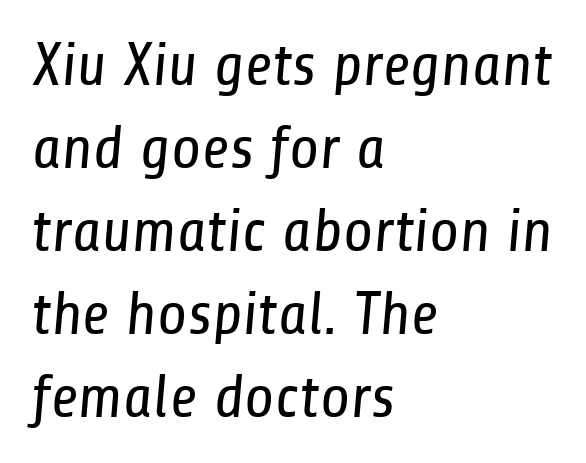
The compositor pushed each line to the left boundary. Descenders are the only things crossing below the line. These lines keep a tight, regular rhythm from letter to letter. No heavy texture on the line: the type isn't bold. The characters display no serif detailing; their extremities are plain. The letters advance in unequal steps, a hallmark of proportional type.
